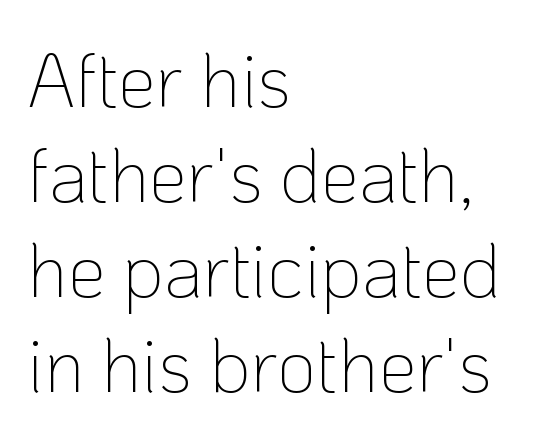
Q: Is the text bold? A: No.
Q: Is the text italic (slanted)? A: No, it is upright.
Q: Is the typeface a serif or a sans-serif typeface? A: Sans-serif.
Q: Is the text underlined? A: No.
Q: How is the paragraph aligned? A: Left-aligned.
Q: Is the spacing between letters normal or unusually wide? A: Normal.
Q: Is the spacing between lines tight, normal or loose? A: Normal.
Q: Width (condensed, normal, or wide)? A: Normal.
Q: Stroke contrast? A: Low.
Q: x-height? A: Medium.
Q: Monospaced? A: No.
